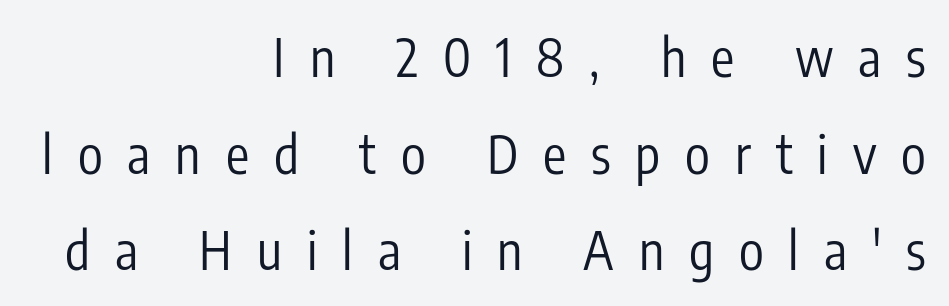
The image shows 52 px regular-weight, condensed sans-serif type, upright; set right-aligned, line spacing 1.86x, unusually wide letter spacing (+0.48 em), not underlined; low stroke contrast and a medium x-height.
